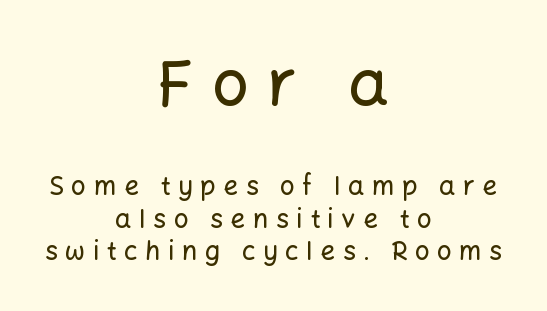
{"serif": "no", "italic": "no", "width": "normal", "stroke_contrast": "low", "x_height": "medium", "monospaced": "no", "underline": "no", "align": "center", "line_spacing": "normal", "line_spacing_ratio": 1.25, "letter_spacing": "wide", "letter_spacing_em": 0.29, "larger_block": "first", "size_ratio": 2.46, "glyph_px": 64}
